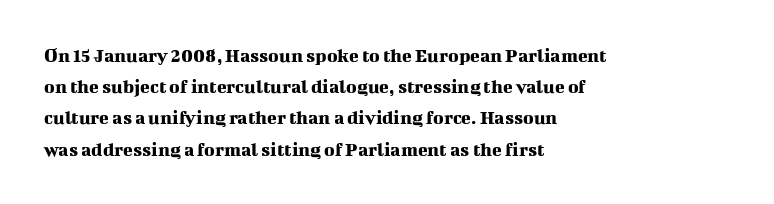
Q: Is the text italic (slanted)? A: No, it is upright.
Q: Is the text underlined? A: No.
Q: How is the paragraph aligned? A: Left-aligned.
Q: Is the spacing between letters normal or unusually wide? A: Normal.
Q: Is the spacing between lines tight, normal or loose? A: Normal.
